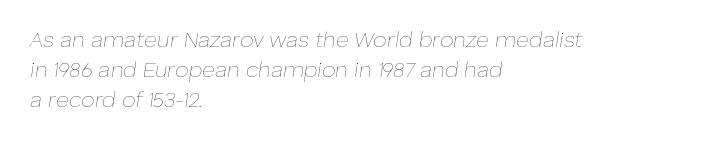
Q: Is the text bold? A: No.
Q: Is the text italic (slanted)? A: Yes, it leans right by about 8 degrees.
Q: Is the text underlined? A: No.
Q: How is the paragraph aligned? A: Left-aligned.
Q: Is the spacing between letters normal or unusually wide? A: Normal.
Q: Is the spacing between lines tight, normal or loose? A: Normal.
